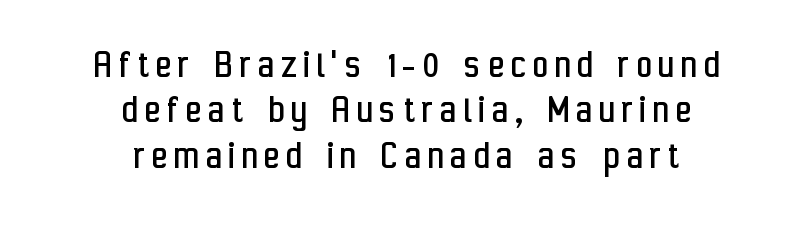
{"serif": "no", "italic": "no", "bold": "no", "weight": "regular", "width": "condensed", "stroke_contrast": "low", "x_height": "medium", "monospaced": "no", "underline": "no", "align": "center", "line_spacing": "tight", "line_spacing_ratio": 1.08, "glyph_px": 42}
